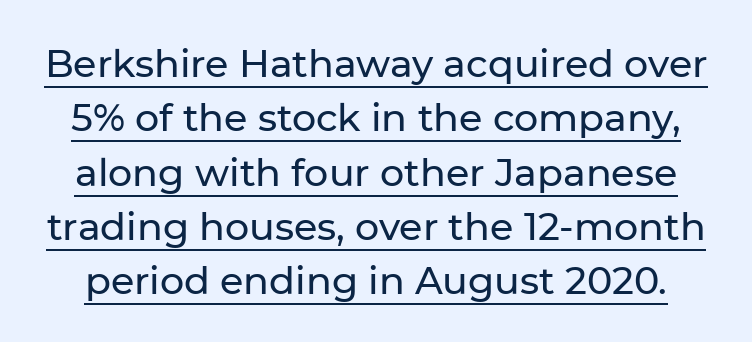
The image shows 38 px sans-serif type, upright; set normal line spacing (1.43x), normal letter spacing, underlined; low stroke contrast and a medium x-height.
